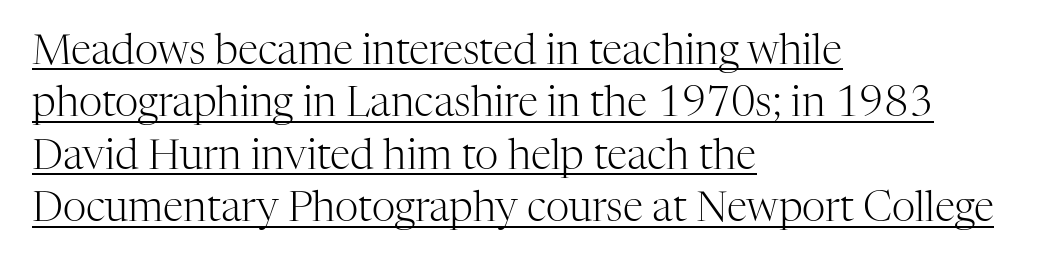
The image shows 41 px light serif type, upright; set left-aligned, normal line spacing (1.28x), normal letter spacing, underlined; high stroke contrast and a medium x-height.
